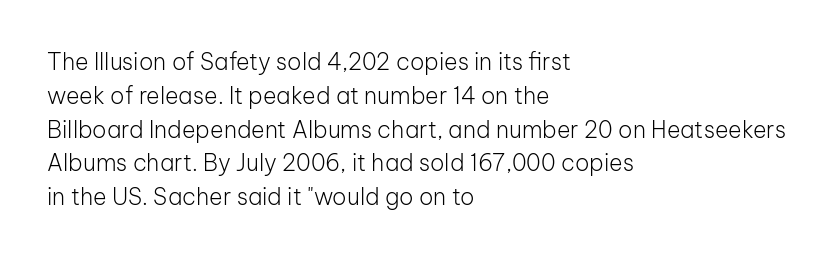
Just letters on the line, the space beneath them empty. Evenly set lines give the paragraph a standard silhouette. Heft: none added — not bold. Notice how the passage keeps a crisp vertical edge on the left only. No extra tracking has been applied to these lines. A roman cut, with each character standing at attention.
